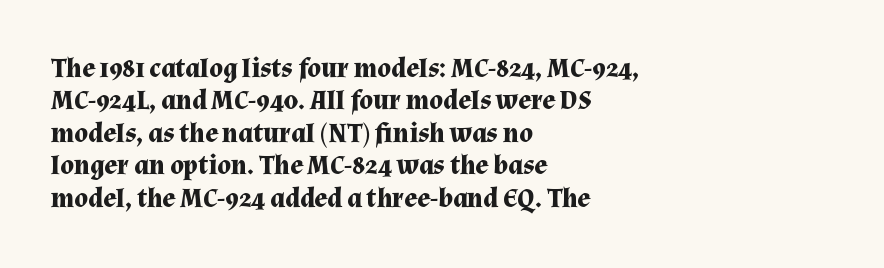
{"italic": "no", "bold": "yes", "underline": "no", "align": "left", "line_spacing_ratio": 1.2, "letter_spacing": "normal", "letter_spacing_em": 0.0, "glyph_px": 27}
